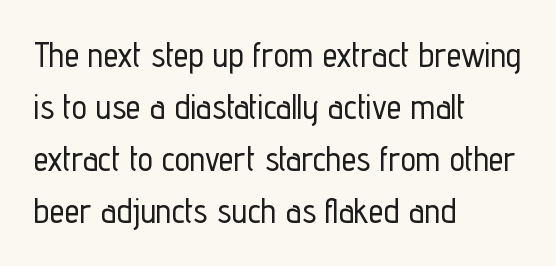
Q: Is the text italic (slanted)? A: No, it is upright.
Q: Is the typeface a serif or a sans-serif typeface? A: Sans-serif.
Q: Is the text underlined? A: No.
Q: How is the paragraph aligned? A: Left-aligned.
Q: Is the spacing between letters normal or unusually wide? A: Normal.
Q: Is the spacing between lines tight, normal or loose? A: Normal.
Q: Width (condensed, normal, or wide)? A: Condensed.
Q: Stroke contrast? A: Low.
Q: x-height? A: Medium.
Q: Monospaced? A: No.
